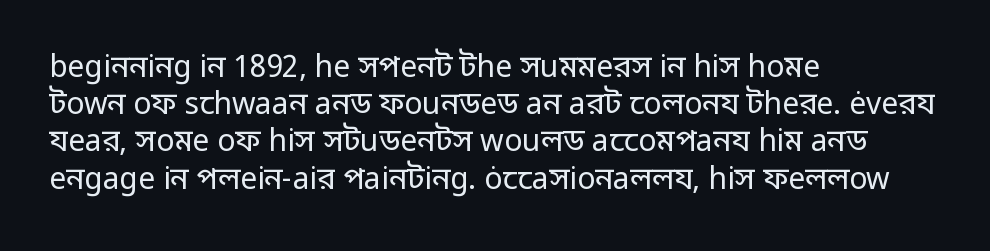
Caption: multi-line text, flush left, ragged right. Descenders are the only things crossing below the line. Posture: vertical. The strokes carry an ordinary text weight at most.
